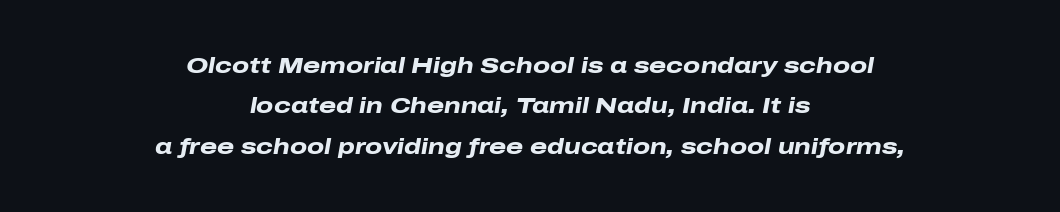
Q: Is the text bold? A: Yes.
Q: Is the text italic (slanted)? A: Yes, it leans right by about 10 degrees.
Q: Is the text underlined? A: No.
Q: How is the paragraph aligned? A: Centered.
Q: Is the spacing between letters normal or unusually wide? A: Normal.
